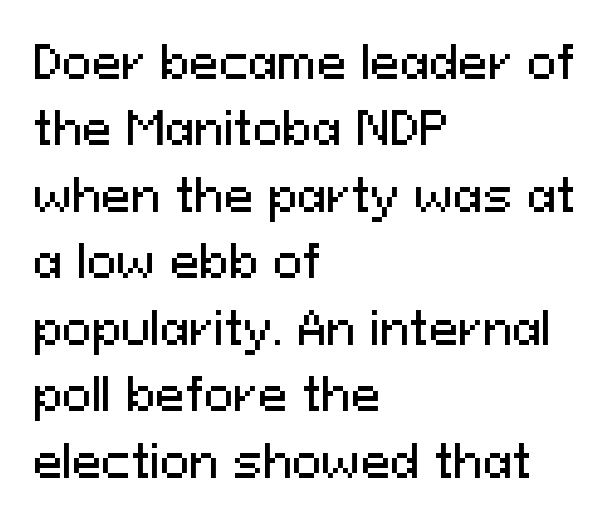
Q: Is the text italic (slanted)? A: No, it is upright.
Q: Is the typeface a serif or a sans-serif typeface? A: Sans-serif.
Q: Is the text underlined? A: No.
Q: How is the paragraph aligned? A: Left-aligned.
Q: Is the spacing between letters normal or unusually wide? A: Normal.
Q: Is the spacing between lines tight, normal or loose? A: Normal.
Q: Width (condensed, normal, or wide)? A: Normal.
Q: Stroke contrast? A: Medium.
Q: x-height? A: Medium.
Q: Monospaced? A: No.
